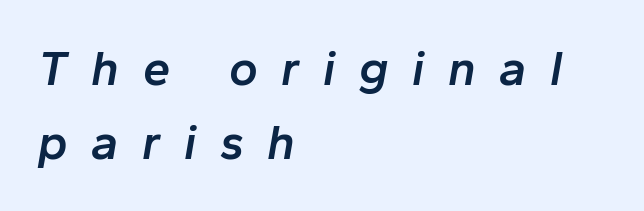
Q: Is the text bold? A: Semi-bold.
Q: Is the text italic (slanted)? A: Yes, it leans right by about 10 degrees.
Q: Is the text underlined? A: No.
Q: How is the paragraph aligned? A: Left-aligned.
Q: Is the spacing between letters normal or unusually wide? A: Unusually wide.
Q: Is the spacing between lines tight, normal or loose? A: Normal.
Q: Width (condensed, normal, or wide)? A: Normal.
Q: Stroke contrast? A: Low.
Q: x-height? A: Medium.
Q: Monospaced? A: No.
